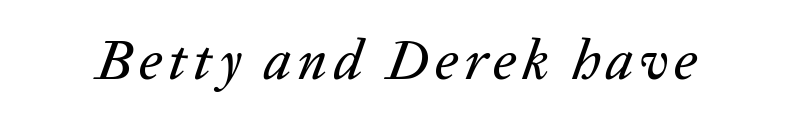
Q: Is the text italic (slanted)? A: Yes, it leans right by about 20 degrees.
Q: Is the text underlined? A: No.
Q: Width (condensed, normal, or wide)? A: Normal.
Q: Stroke contrast? A: Low.
Q: x-height? A: Medium.
Q: Monospaced? A: No.
